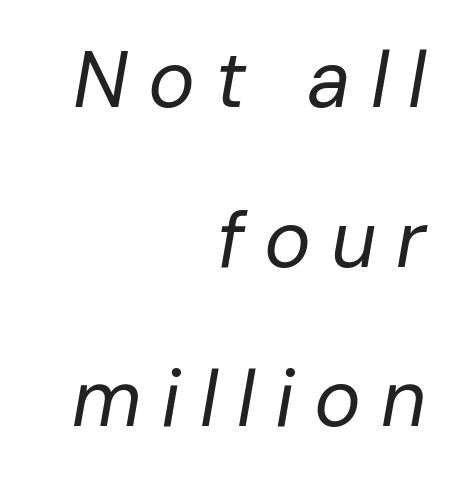
Q: Is the text bold? A: No.
Q: Is the text italic (slanted)? A: Yes, it leans right by about 10 degrees.
Q: Is the text underlined? A: No.
Q: How is the paragraph aligned? A: Right-aligned.
Q: Is the spacing between letters normal or unusually wide? A: Unusually wide.
Q: Is the spacing between lines tight, normal or loose? A: Loose.
Q: Width (condensed, normal, or wide)? A: Normal.
Q: Stroke contrast? A: Low.
Q: x-height? A: Medium.
Q: Monospaced? A: No.
